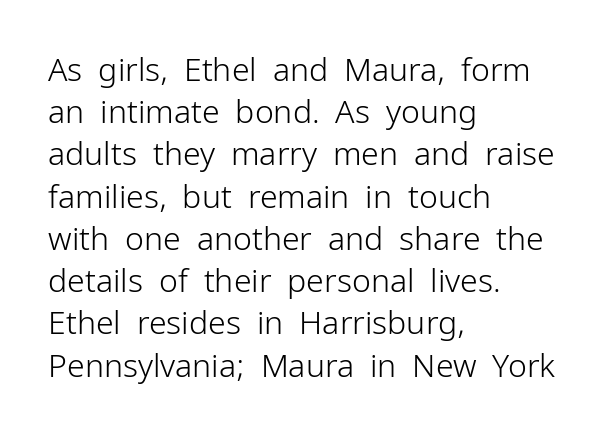
The image shows 32 px light sans-serif type, upright; set left-aligned, normal line spacing (1.32x), normal letter spacing, not underlined; low stroke contrast and a medium x-height.
